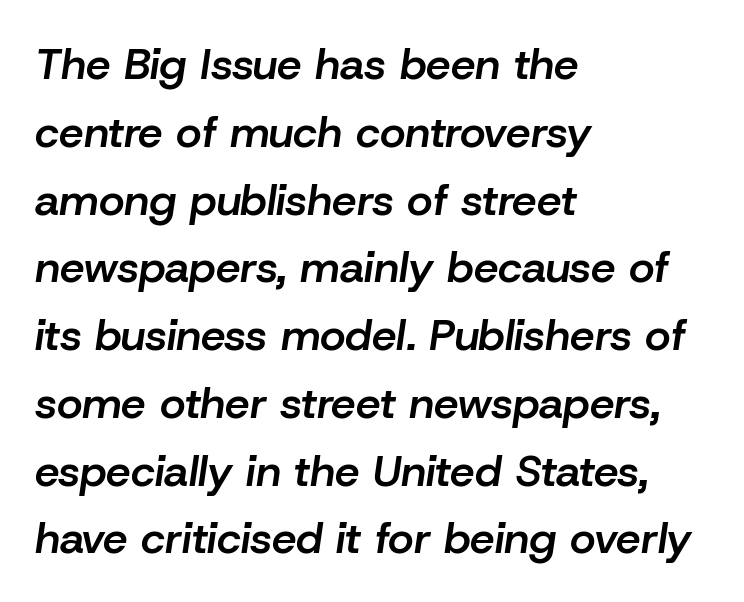
{"italic": "yes", "lean": "right", "slant_degrees": 8, "bold": "semi", "weight": "semibold", "width": "normal", "stroke_contrast": "low", "x_height": "medium", "monospaced": "no", "underline": "no", "align": "left", "line_spacing": "normal", "line_spacing_ratio": 1.54, "letter_spacing": "normal", "letter_spacing_em": 0.0, "glyph_px": 44}
